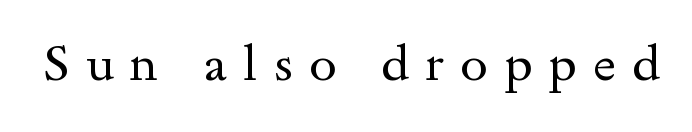
Anything drawn beneath the words? Only blank space. Varying glyph widths throughout — classic text-font behaviour. A typesetter would call this heavily tracked-out type. In terms of posture, this sample is upright.
